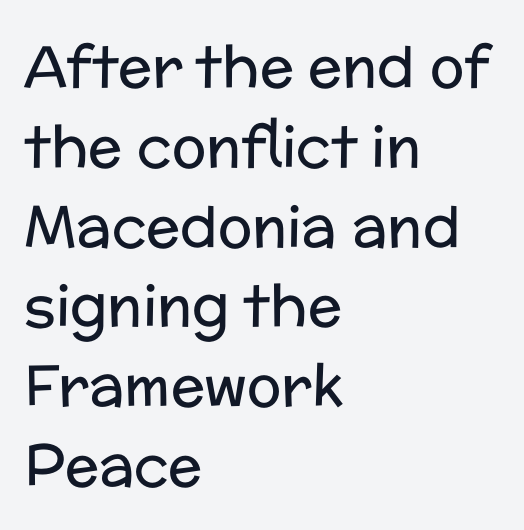
{"serif": "no", "italic": "no", "bold": "no", "weight": "regular", "width": "normal", "stroke_contrast": "low", "x_height": "medium", "monospaced": "no", "underline": "no", "align": "left", "line_spacing": "normal", "line_spacing_ratio": 1.4, "letter_spacing": "normal", "letter_spacing_em": 0.0, "glyph_px": 57}
